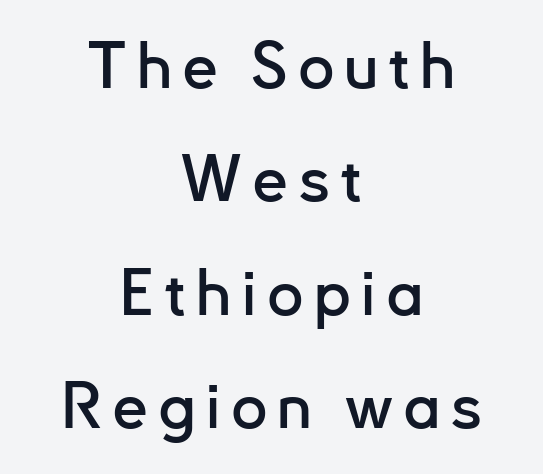
The image shows 64 px sans-serif type, upright; set centered, line spacing 1.77x, not underlined; low stroke contrast and a small x-height.
